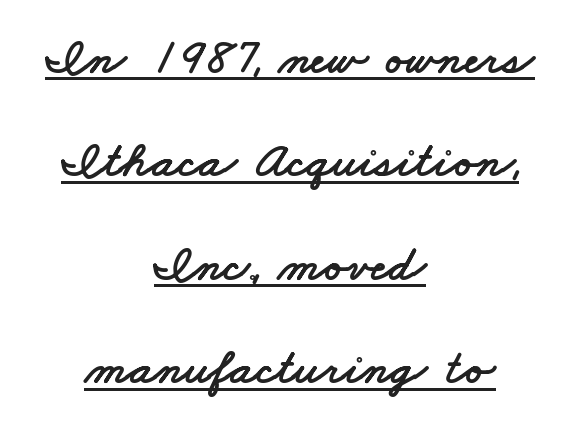
The image shows 50 px wide sans-serif type; set centered, loose line spacing (2.07x), normal letter spacing, underlined; low stroke contrast and a small x-height.
